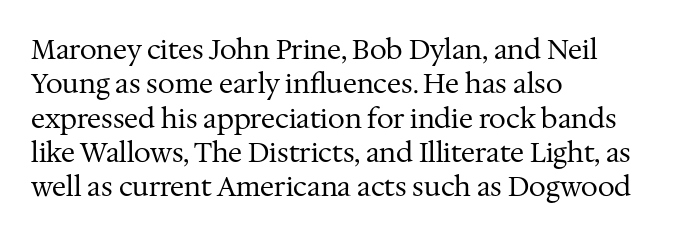
{"italic": "no", "bold": "no", "underline": "no", "align": "left", "line_spacing": "normal", "line_spacing_ratio": 1.27, "letter_spacing": "normal", "letter_spacing_em": 0.0, "glyph_px": 27}
